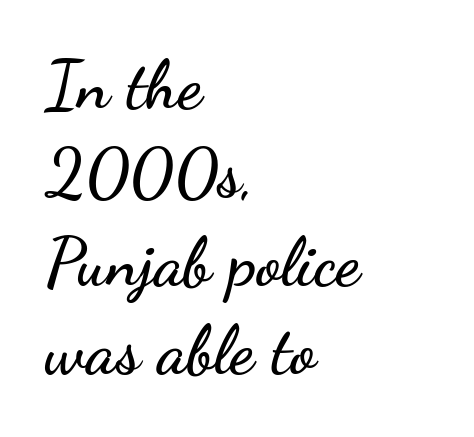
The image shows 67 px wide sans-serif type; set left-aligned, normal line spacing (1.32x), normal letter spacing, not underlined; low stroke contrast and a small x-height.
